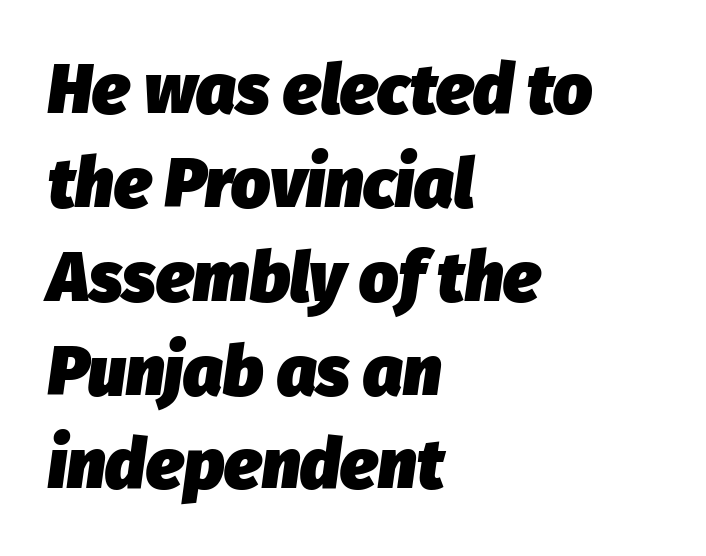
The image shows 69 px heavy type, italic (leaning right); set left-aligned, normal line spacing (1.36x), normal letter spacing, not underlined; low stroke contrast and a medium x-height.
